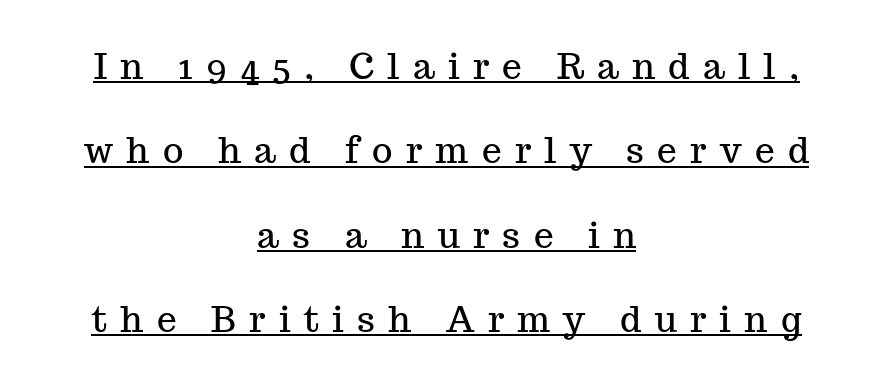
The image shows 35 px serif type, upright; set centered, loose line spacing (2.41x), unusually wide letter spacing (+0.38 em), underlined; medium stroke contrast and a medium x-height.
